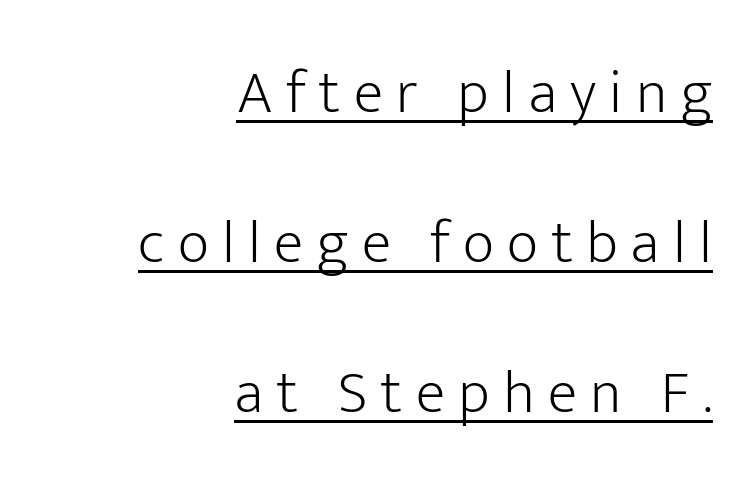
In designer terms, the underline attribute is active on this setting. Letterform terminals end flat and unadorned throughout the passage. Successive baselines arrive slowly, with a big drop between each. In CSS terms this would be text-align: right.
